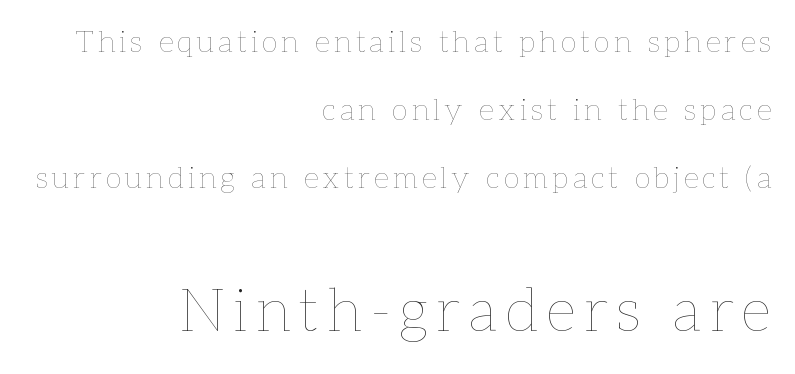
These lines stand farther apart than default settings would place them. Note the varied advance widths — an 'i' is clearly narrower than an 'm'. A student would call this right alignment; a typographer would say flush right, rag left. Which of the two is more prominent by size? The second, at the bottom. Unlike italic type, these characters show no tilt at all. The baseline area is clear.
